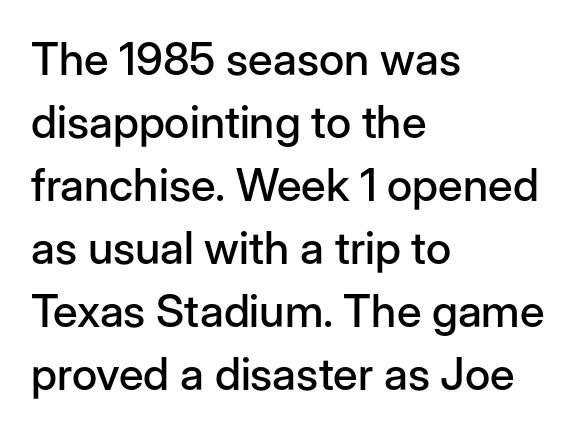
{"serif": "no", "italic": "no", "width": "normal", "stroke_contrast": "low", "x_height": "medium", "monospaced": "no", "underline": "no", "align": "left", "line_spacing": "normal", "line_spacing_ratio": 1.4, "letter_spacing": "normal", "letter_spacing_em": 0.0, "glyph_px": 45}
